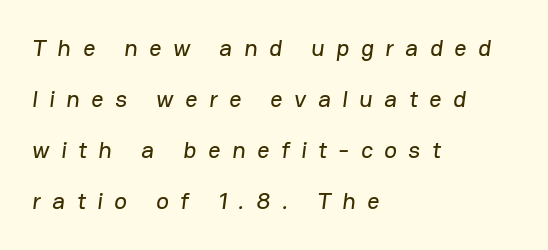
{"underline": "no", "align": "left", "line_spacing": "loose", "line_spacing_ratio": 2.13, "letter_spacing": "wide", "letter_spacing_em": 0.48, "glyph_px": 24}
